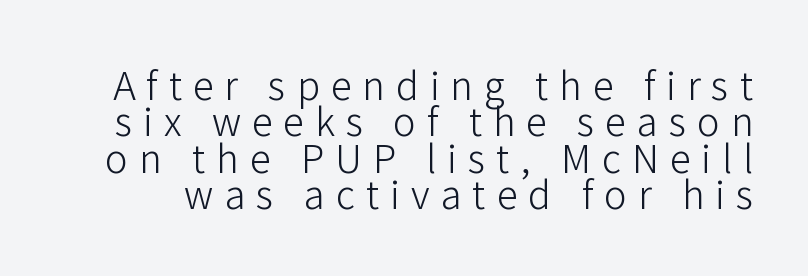
{"serif": "no", "italic": "no", "bold": "no", "weight": "light", "width": "normal", "stroke_contrast": "low", "x_height": "medium", "monospaced": "no", "underline": "no", "line_spacing": "tight", "line_spacing_ratio": 0.96, "letter_spacing": "wide", "letter_spacing_em": 0.29, "glyph_px": 38}
